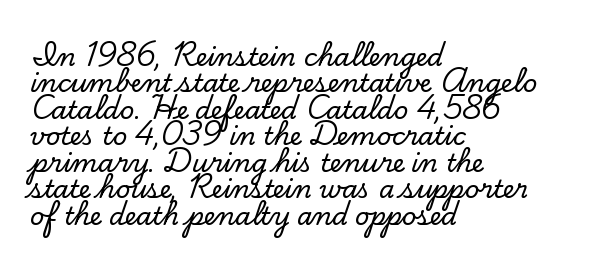
The image shows 25 px text type; set left-aligned, tight line spacing (1.06x), normal letter spacing, not underlined.
